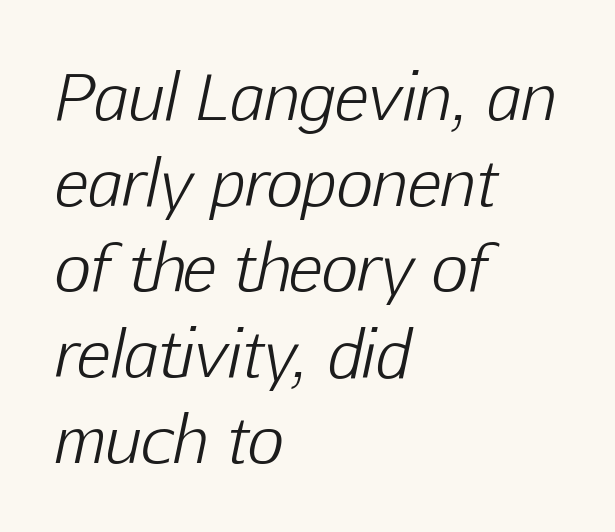
{"italic": "yes", "lean": "right", "slant_degrees": 12, "bold": "no", "weight": "light", "width": "normal", "stroke_contrast": "low", "x_height": "medium", "monospaced": "no", "underline": "no", "align": "left", "line_spacing": "normal", "line_spacing_ratio": 1.36, "letter_spacing": "normal", "letter_spacing_em": 0.0, "glyph_px": 63}
